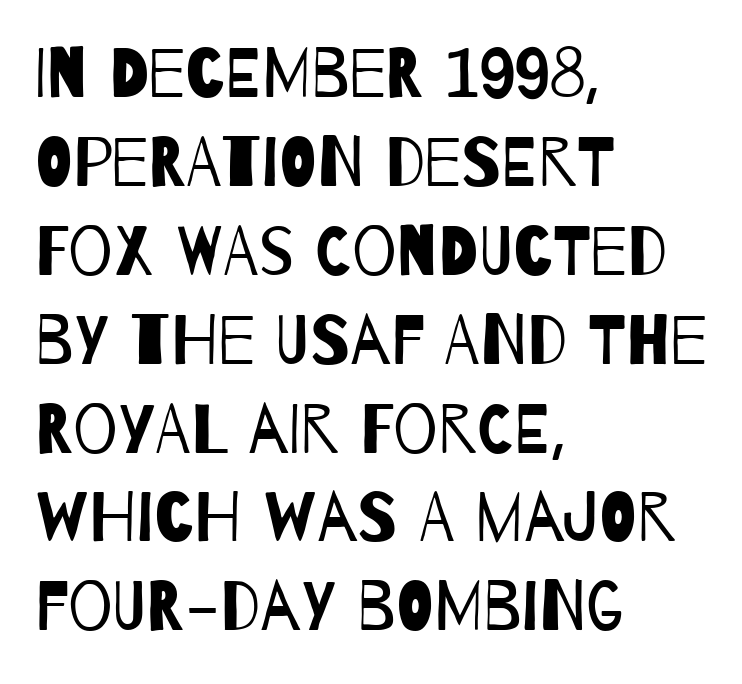
Q: Is the text bold? A: No.
Q: Is the typeface a serif or a sans-serif typeface? A: Sans-serif.
Q: Is the text underlined? A: No.
Q: How is the paragraph aligned? A: Left-aligned.
Q: Is the spacing between letters normal or unusually wide? A: Normal.
Q: Is the spacing between lines tight, normal or loose? A: Normal.
Q: Width (condensed, normal, or wide)? A: Condensed.
Q: Stroke contrast? A: Low.
Q: x-height? A: Large.
Q: Monospaced? A: No.
